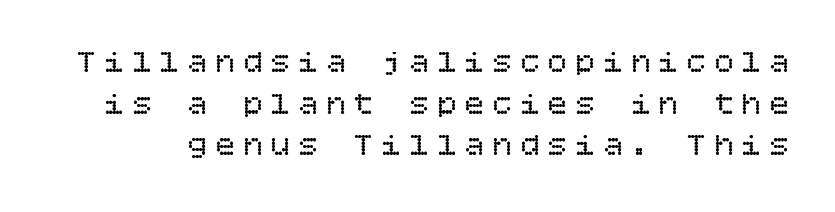
{"italic": "no", "bold": "no", "weight": "regular", "width": "normal", "stroke_contrast": "low", "x_height": "large", "underline": "no", "line_spacing": "normal", "line_spacing_ratio": 1.26, "letter_spacing": "wide", "letter_spacing_em": 0.24, "glyph_px": 33}
